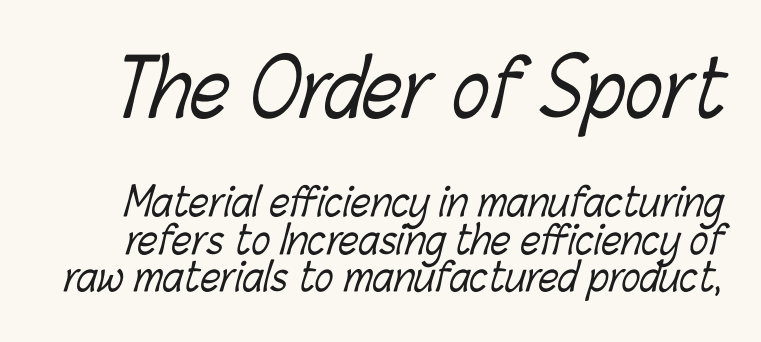
The image shows 78 px light, condensed type; set tight line spacing (0.96x), normal letter spacing, not underlined; the first (top) block is 2.0x larger; low stroke contrast and a medium x-height.
